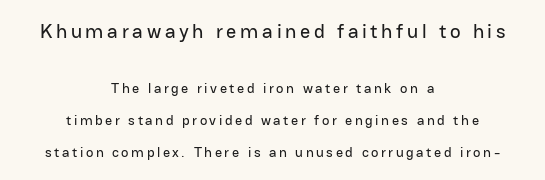
The image shows 20 px text type, upright; set centered, loose line spacing (2.27x), not underlined; the first (top) block is 1.43x larger.
